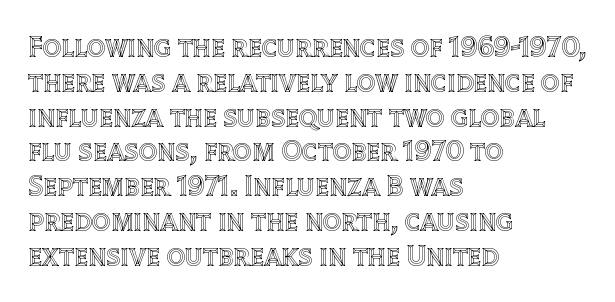
{"italic": "no", "width": "normal", "x_height": "large", "monospaced": "no", "underline": "no", "align": "left", "line_spacing_ratio": 1.2, "letter_spacing": "normal", "letter_spacing_em": 0.0, "glyph_px": 29}
